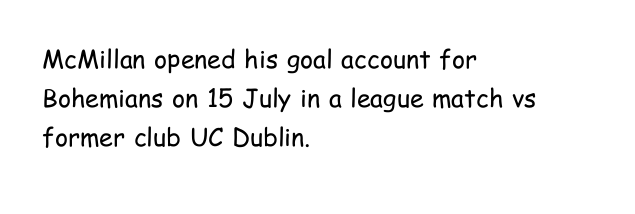
Q: Is the text bold? A: No.
Q: Is the text italic (slanted)? A: No, it is upright.
Q: Is the text underlined? A: No.
Q: How is the paragraph aligned? A: Left-aligned.
Q: Is the spacing between letters normal or unusually wide? A: Normal.
Q: Is the spacing between lines tight, normal or loose? A: Normal.
